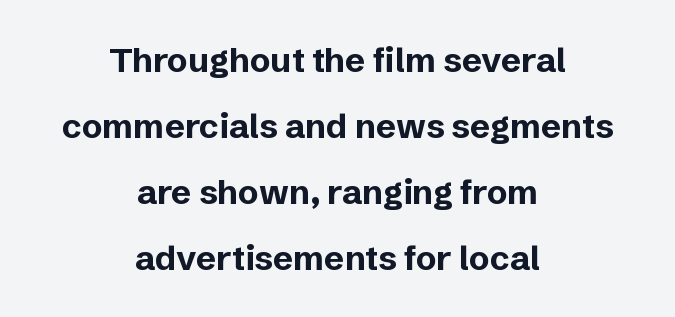
{"serif": "no", "italic": "no", "bold": "yes", "weight": "bold", "width": "normal", "stroke_contrast": "low", "x_height": "medium", "monospaced": "no", "underline": "no", "align": "center", "line_spacing": "loose", "line_spacing_ratio": 1.94, "letter_spacing": "normal", "letter_spacing_em": 0.0, "glyph_px": 34}
